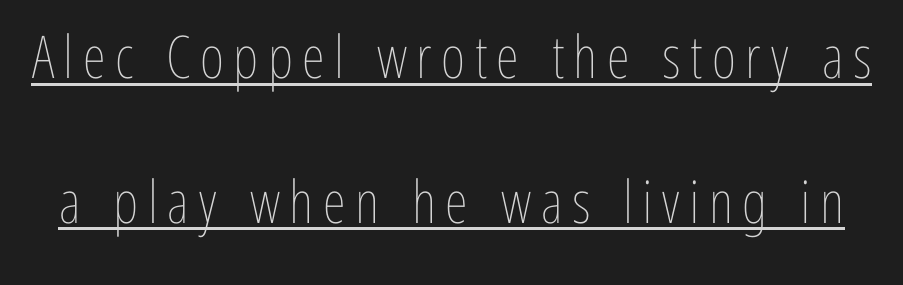
Q: Is the text bold? A: No.
Q: Is the text italic (slanted)? A: No, it is upright.
Q: Is the text underlined? A: Yes.
Q: Is the spacing between lines tight, normal or loose? A: Loose.
Q: Width (condensed, normal, or wide)? A: Condensed.
Q: Stroke contrast? A: Low.
Q: x-height? A: Medium.
Q: Monospaced? A: No.
